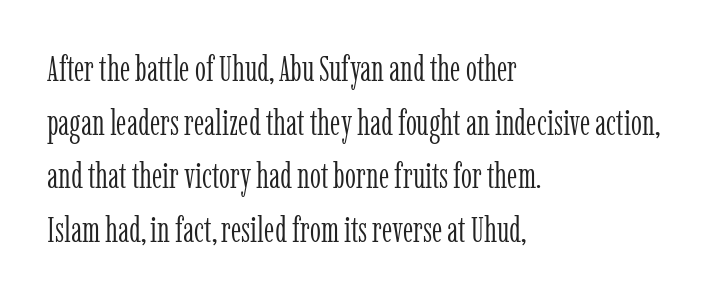
Q: Is the text bold? A: No.
Q: Is the text italic (slanted)? A: No, it is upright.
Q: Is the typeface a serif or a sans-serif typeface? A: Serif.
Q: Is the text underlined? A: No.
Q: How is the paragraph aligned? A: Left-aligned.
Q: Is the spacing between letters normal or unusually wide? A: Normal.
Q: Is the spacing between lines tight, normal or loose? A: Normal.
Q: Width (condensed, normal, or wide)? A: Condensed.
Q: Stroke contrast? A: Low.
Q: x-height? A: Medium.
Q: Monospaced? A: No.
